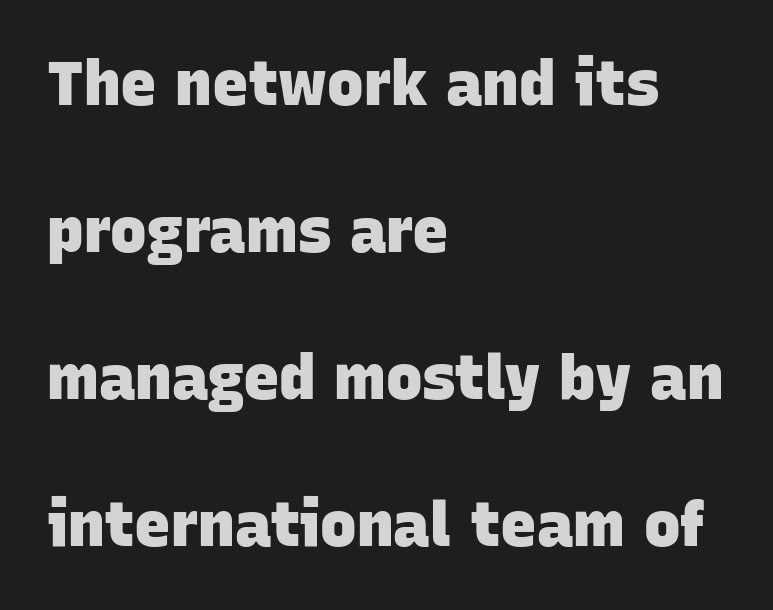
Q: Is the text bold? A: Yes.
Q: Is the typeface a serif or a sans-serif typeface? A: Sans-serif.
Q: Is the text underlined? A: No.
Q: How is the paragraph aligned? A: Left-aligned.
Q: Is the spacing between letters normal or unusually wide? A: Normal.
Q: Is the spacing between lines tight, normal or loose? A: Loose.
Q: Width (condensed, normal, or wide)? A: Normal.
Q: Stroke contrast? A: Low.
Q: x-height? A: Large.
Q: Monospaced? A: No.
